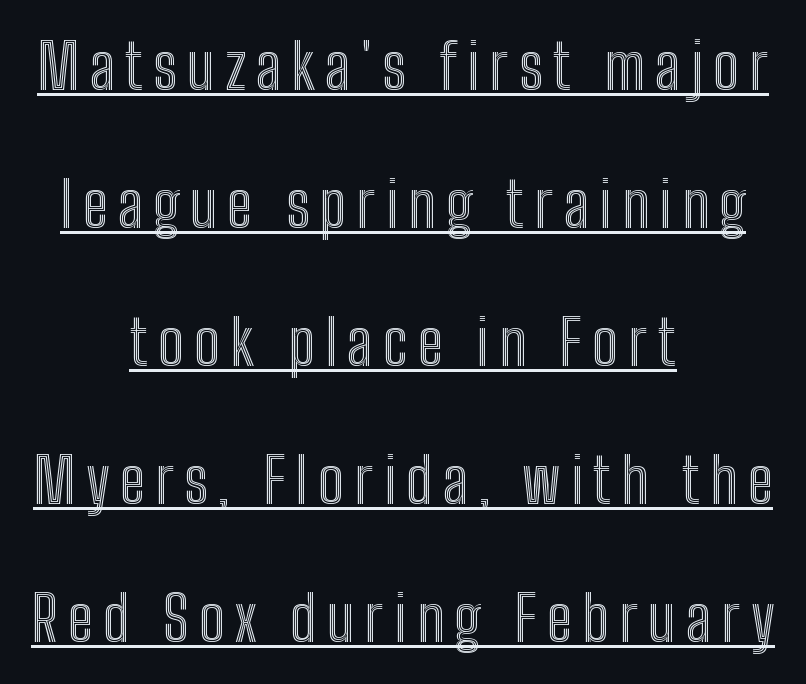
{"italic": "no", "width": "condensed", "x_height": "medium", "monospaced": "no", "underline": "yes", "align": "center", "line_spacing": "loose", "line_spacing_ratio": 2.19, "glyph_px": 63}
